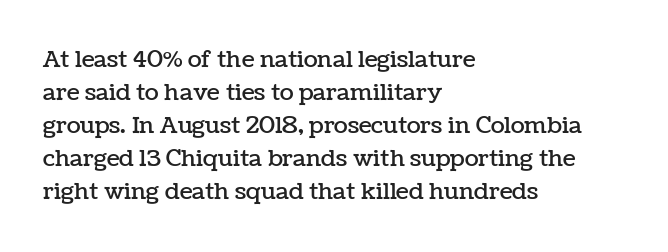
The block of text has a typical density, with ordinary space between rows. Tracking here is standard; glyphs follow each other at the usual distance. The strip under each line holds only bare page. The lettering holds an erect, upright posture throughout. Teacher's note: observe the even left margin — that is flush-left alignment.
